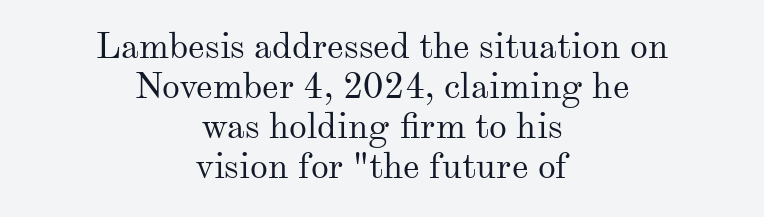
{"serif": "yes", "italic": "no", "bold": "no", "weight": "regular", "width": "normal", "stroke_contrast": "medium", "x_height": "small", "monospaced": "no", "underline": "no", "align": "center", "line_spacing": "tight", "line_spacing_ratio": 1.11, "letter_spacing": "normal", "letter_spacing_em": 0.0, "glyph_px": 36}
